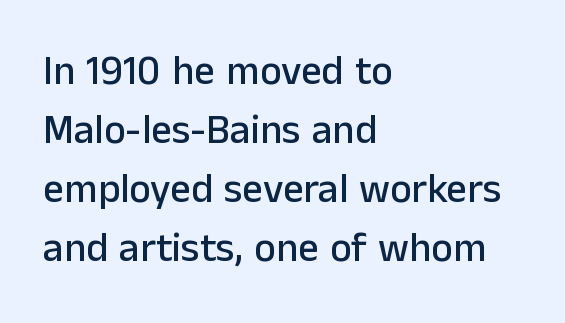
Q: Is the text italic (slanted)? A: No, it is upright.
Q: Is the typeface a serif or a sans-serif typeface? A: Sans-serif.
Q: Is the text underlined? A: No.
Q: How is the paragraph aligned? A: Left-aligned.
Q: Is the spacing between letters normal or unusually wide? A: Normal.
Q: Is the spacing between lines tight, normal or loose? A: Normal.
Q: Width (condensed, normal, or wide)? A: Normal.
Q: Stroke contrast? A: Low.
Q: x-height? A: Medium.
Q: Monospaced? A: No.
